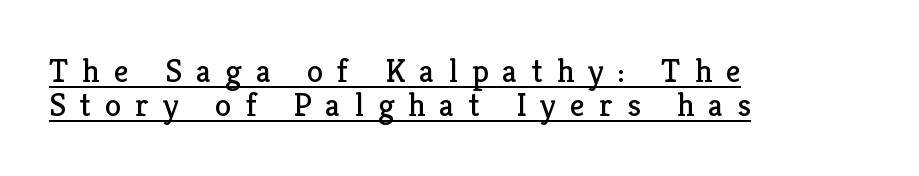
Varying glyph widths throughout — classic text-font behaviour. The text block is weighted toward the left margin, trailing off unevenly rightward. The letters are spread apart with noticeably loose tracking. What's the leading like? Squeezed, with rows nearly overlapping. Upright lettering throughout. Stems here are at most as thick as an everyday book face.
